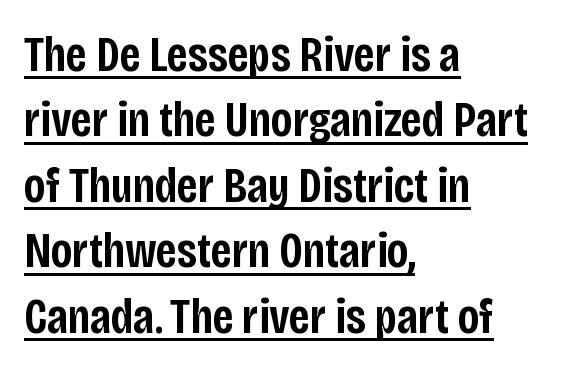
The text block is weighted toward the left margin, trailing off unevenly rightward. Are there feet on the stems? There aren't — it's a sans. You can see a thin bar hugging the bottom of the glyphs. Note the varied advance widths — an 'i' is clearly narrower than an 'm'.
